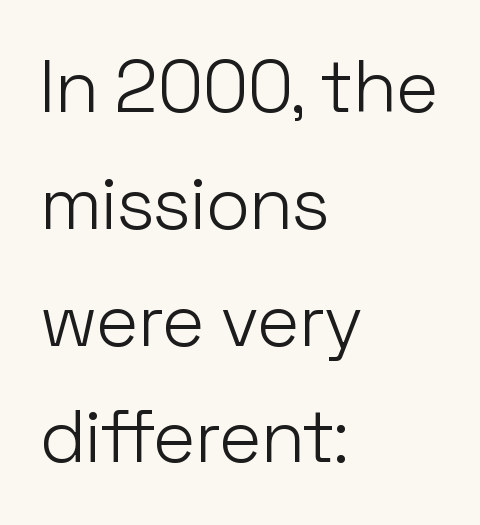
The image shows 73 px light sans-serif type, upright; set left-aligned, normal line spacing (1.6x), normal letter spacing, not underlined; low stroke contrast and a medium x-height.
